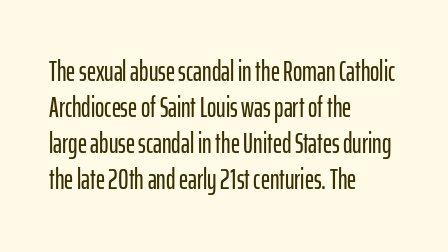
Q: Is the text italic (slanted)? A: No, it is upright.
Q: Is the typeface a serif or a sans-serif typeface? A: Sans-serif.
Q: Is the text underlined? A: No.
Q: How is the paragraph aligned? A: Left-aligned.
Q: Is the spacing between letters normal or unusually wide? A: Normal.
Q: Is the spacing between lines tight, normal or loose? A: Normal.
Q: Width (condensed, normal, or wide)? A: Condensed.
Q: Stroke contrast? A: Low.
Q: x-height? A: Medium.
Q: Monospaced? A: No.
